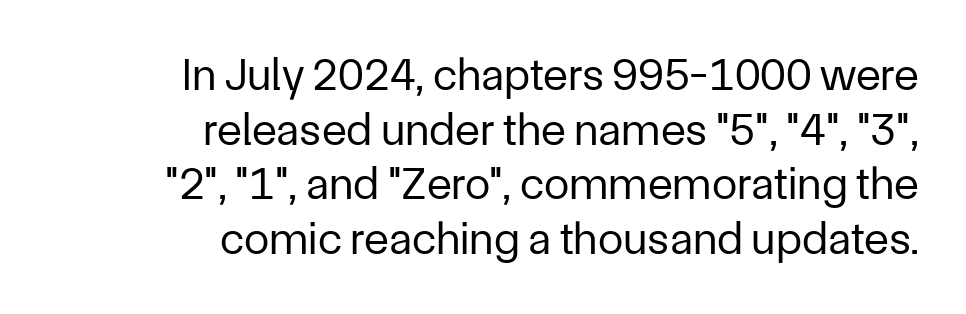
{"serif": "no", "italic": "no", "bold": "no", "weight": "regular", "width": "normal", "stroke_contrast": "low", "x_height": "medium", "monospaced": "no", "underline": "no", "align": "right", "line_spacing_ratio": 1.19, "letter_spacing": "normal", "letter_spacing_em": 0.0, "glyph_px": 46}
